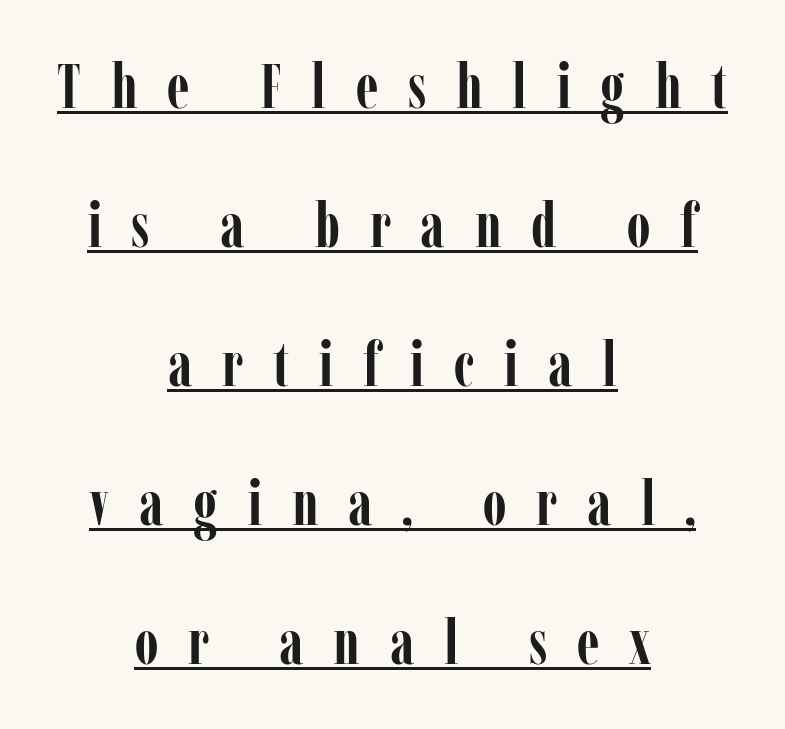
This is roman type, the default non-slanted kind. The face used here is rendered with a markedly widened letterfit. Quick note: underline on. The passage shown is emphatically bold.
